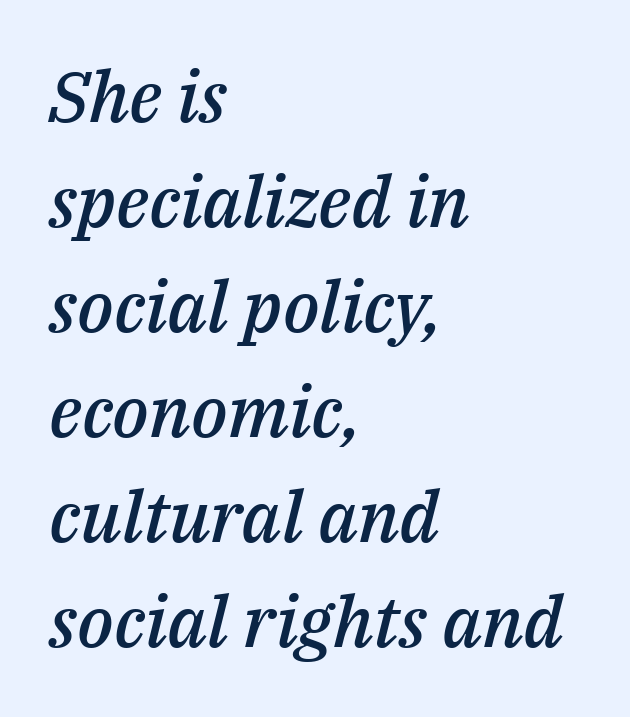
The image shows 71 px semibold type, italic (leaning right); set left-aligned, normal line spacing (1.48x), normal letter spacing, not underlined; medium stroke contrast and a medium x-height.
